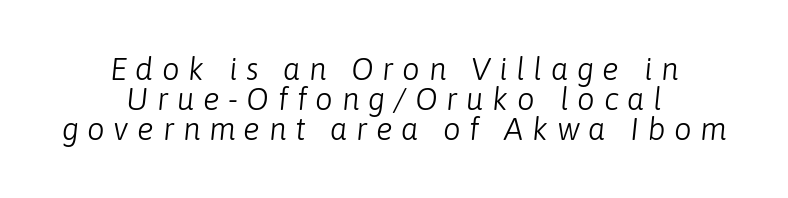
The image shows 31 px light type, italic (leaning right); set centered, tight line spacing (0.96x), unusually wide letter spacing (+0.28 em), not underlined; low stroke contrast and a medium x-height.
